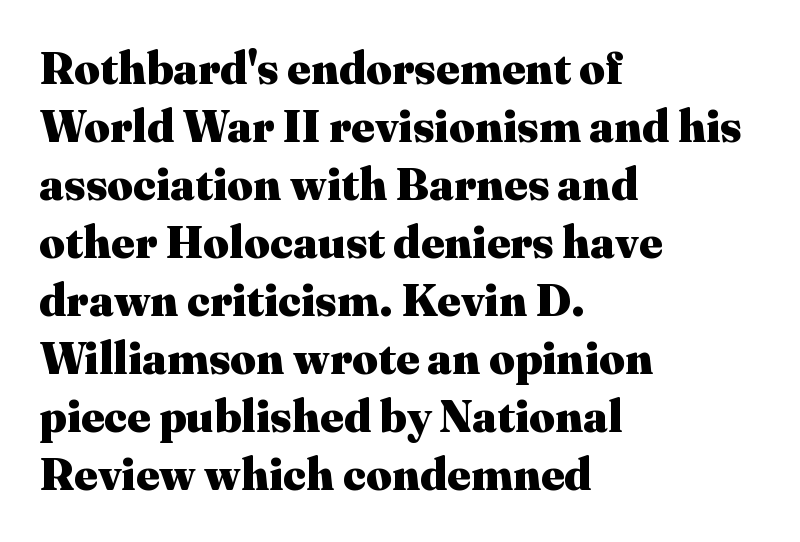
{"serif": "yes", "italic": "no", "bold": "yes", "weight": "heavy", "width": "normal", "stroke_contrast": "medium", "x_height": "medium", "monospaced": "no", "underline": "no", "align": "left", "line_spacing": "normal", "line_spacing_ratio": 1.29, "letter_spacing": "normal", "letter_spacing_em": 0.0, "glyph_px": 45}
